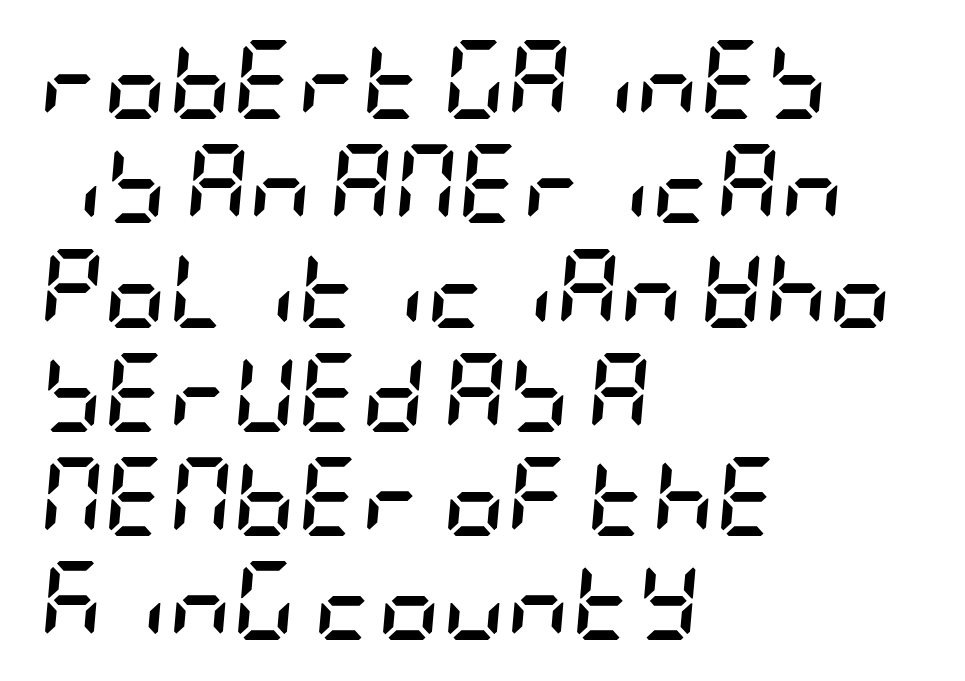
The rendering anchors every line to the left-hand side. Would a proofreader flag this as italicized? Yes. The designer left line spacing at the default. The foot of each line stays bare and open. Honestly, the letter spacing is just normal — you wouldn't notice it.
